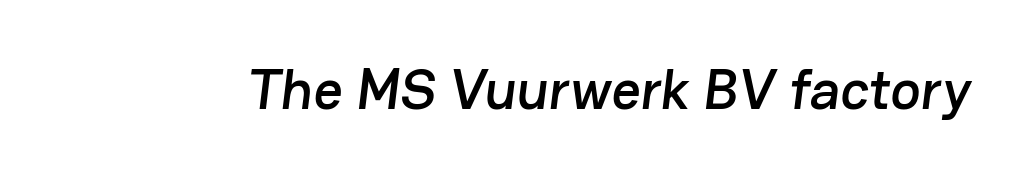
{"serif": "no", "width": "normal", "stroke_contrast": "low", "x_height": "medium", "monospaced": "no", "underline": "no", "letter_spacing": "normal", "letter_spacing_em": 0.0, "glyph_px": 57}
